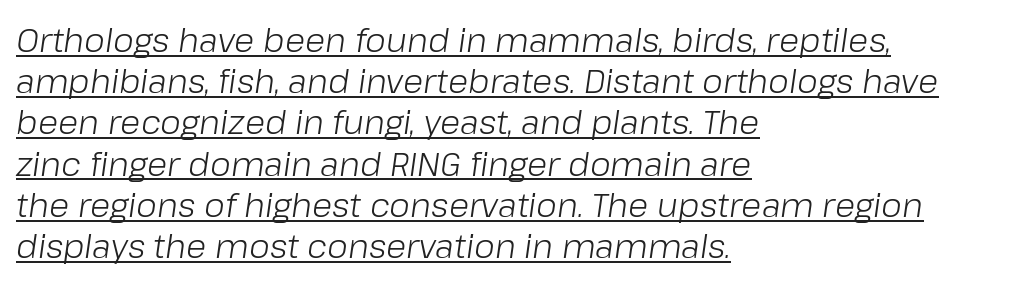
The face used here is proportionally spaced, like ordinary book or web type. A student would call this left alignment; a typographer would say flush left, rag right. This is not heavy type; no bold has been used. In terms of posture, this sample is oblique. The rows are spaced the way most documents space them.
